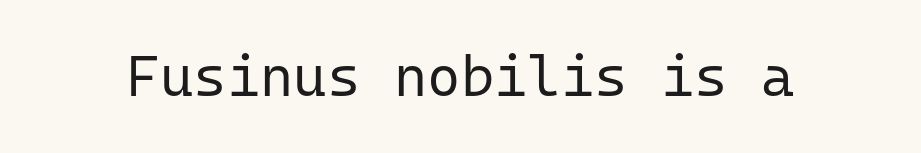
Q: Is the text bold? A: No.
Q: Is the text italic (slanted)? A: No, it is upright.
Q: Is the typeface a serif or a sans-serif typeface? A: Sans-serif.
Q: Is the text underlined? A: No.
Q: Is the spacing between letters normal or unusually wide? A: Normal.
Q: Width (condensed, normal, or wide)? A: Normal.
Q: Stroke contrast? A: Low.
Q: x-height? A: Medium.
Q: Monospaced? A: Yes.
